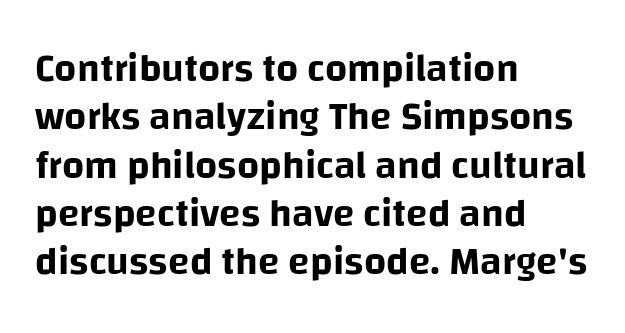
Each row of text sits above clean, open space. The passage shown is typed in a proportional face where columns would drift. The paragraph has a hard left edge and a soft right edge. A sans-serif font was chosen for this passage. Posture: vertical.
